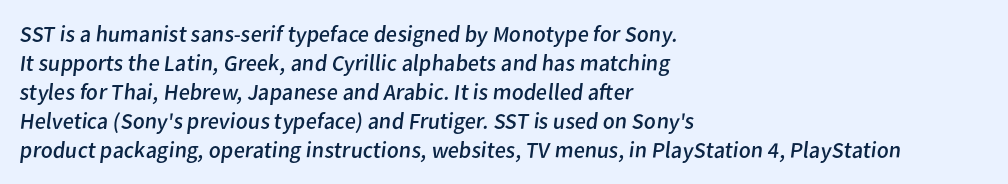
Lines of text with bare space underneath. Stems and bowls with no extra thickness — not bold. The rendering keeps characters at their native spacing. In terms of leading, this rendering sits right in the middle.
